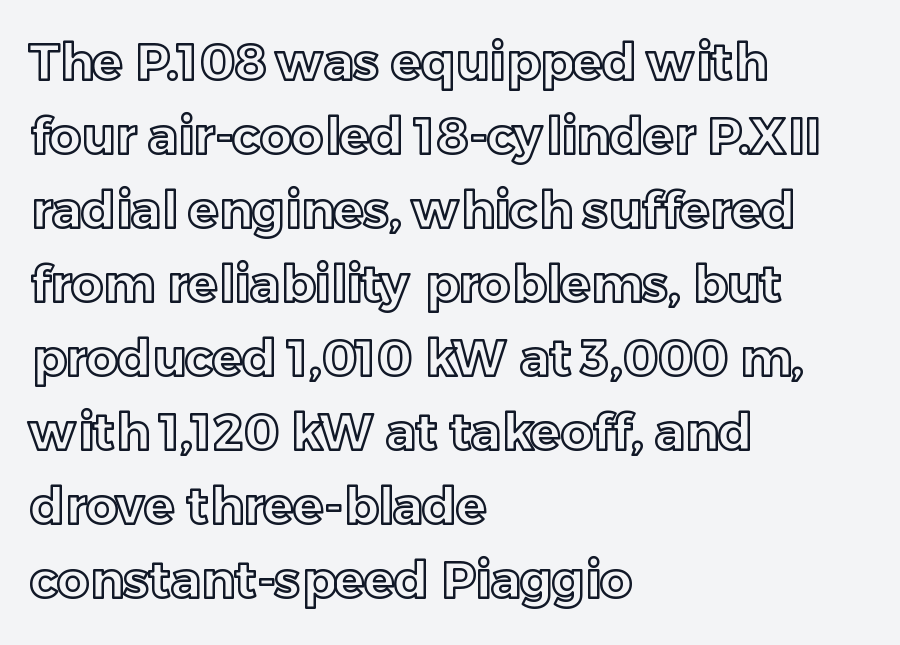
Q: Is the text italic (slanted)? A: No, it is upright.
Q: Is the text underlined? A: No.
Q: How is the paragraph aligned? A: Left-aligned.
Q: Is the spacing between letters normal or unusually wide? A: Normal.
Q: Is the spacing between lines tight, normal or loose? A: Normal.
Q: Width (condensed, normal, or wide)? A: Normal.
Q: x-height? A: Medium.
Q: Monospaced? A: No.
